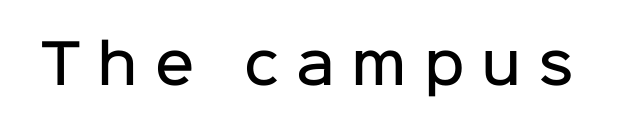
I'd call this a sans setting — the letters go barefoot. Notice how the stems are strictly vertical — no italics here. The letters are semibold — heavier than regular but short of a full bold. Short note: letters widely spaced.
